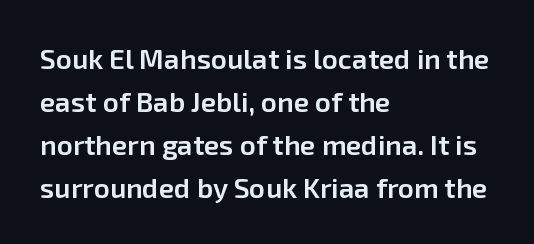
{"serif": "no", "italic": "no", "bold": "semi", "weight": "semibold", "width": "normal", "stroke_contrast": "low", "x_height": "medium", "monospaced": "no", "underline": "no", "align": "left", "line_spacing": "normal", "line_spacing_ratio": 1.53, "letter_spacing": "normal", "letter_spacing_em": 0.0, "glyph_px": 28}
